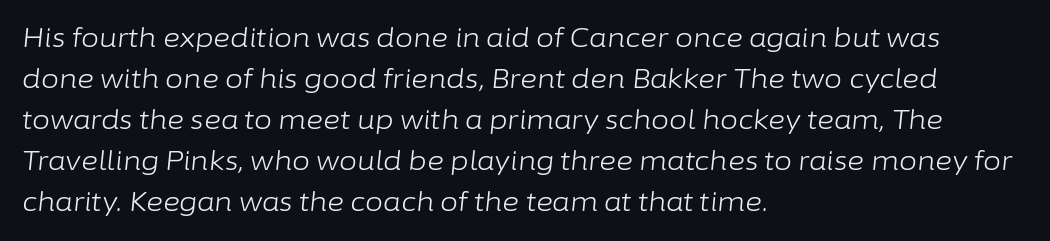
{"italic": "yes", "lean": "right", "slant_degrees": 6, "bold": "no", "underline": "no", "align": "left", "line_spacing": "normal", "line_spacing_ratio": 1.58, "letter_spacing": "normal", "letter_spacing_em": 0.0, "glyph_px": 26}
